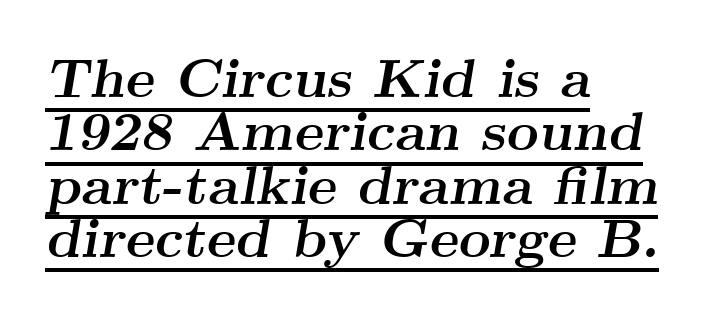
Q: Is the text bold? A: Yes.
Q: Is the text italic (slanted)? A: Yes, it leans right by about 9 degrees.
Q: Is the typeface a serif or a sans-serif typeface? A: Serif.
Q: Is the text underlined? A: Yes.
Q: How is the paragraph aligned? A: Left-aligned.
Q: Is the spacing between letters normal or unusually wide? A: Normal.
Q: Is the spacing between lines tight, normal or loose? A: Tight.
Q: Width (condensed, normal, or wide)? A: Wide.
Q: Stroke contrast? A: Medium.
Q: x-height? A: Small.
Q: Monospaced? A: No.
